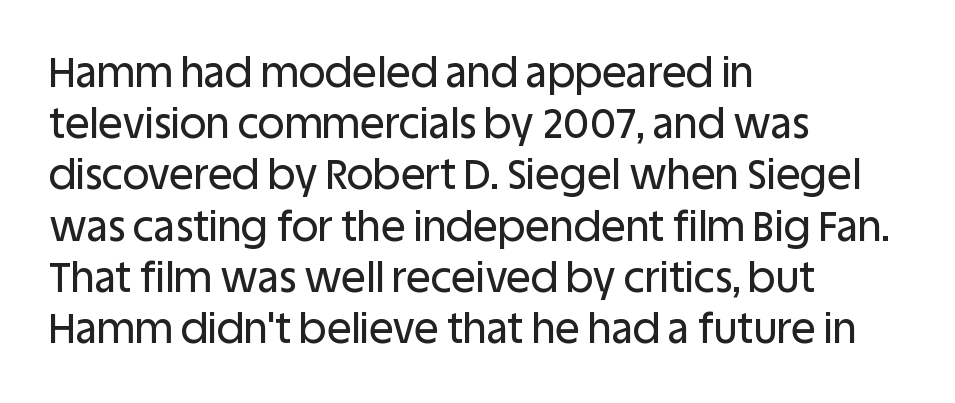
Character widths vary here, with narrow letters taking less room than wide ones. Each new line begins a customary step beneath the previous one. Each word holds together tightly as a unit, with standard inter-letter gaps. Descenders are the only things crossing below the line. Typographically, this falls in the sans-serif category. Upright lettering throughout.
